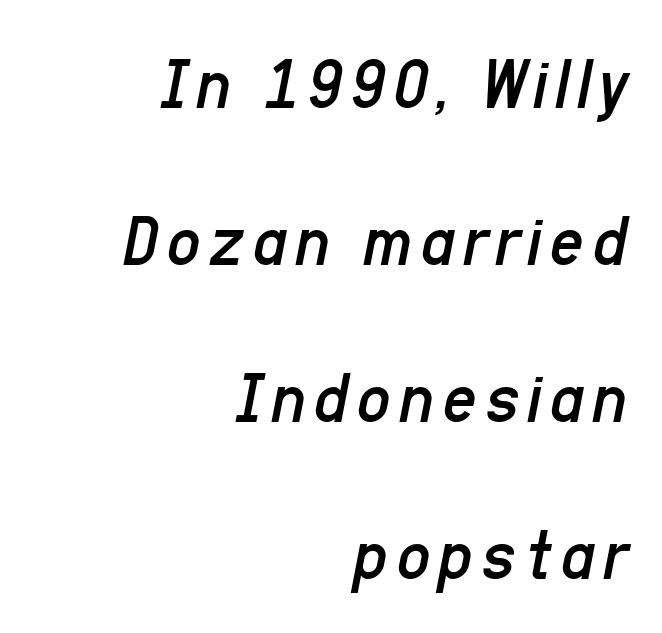
Note the varied advance widths — an 'i' is clearly narrower than an 'm'. A great deal of white space separates one row of letters from the next. Glance below the letters and you will spot only blank space. Compared with a flush-left layout, this one pins lines to the opposite, right side. Characters are canted at an angle relative to the baseline's perpendicular.
